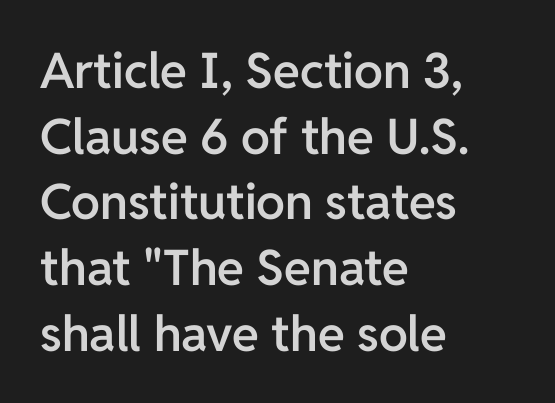
{"serif": "no", "italic": "no", "bold": "semi", "weight": "semibold", "width": "normal", "stroke_contrast": "low", "x_height": "medium", "monospaced": "no", "underline": "no", "align": "left", "line_spacing": "normal", "line_spacing_ratio": 1.34, "letter_spacing": "normal", "letter_spacing_em": 0.0, "glyph_px": 49}
